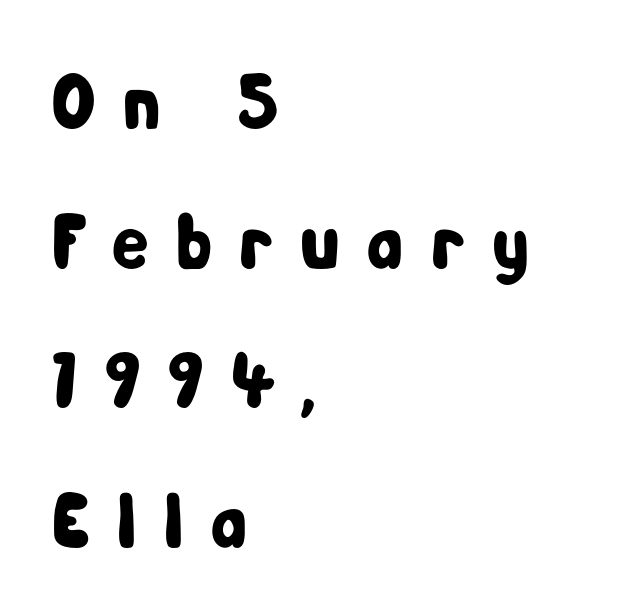
Q: Is the text italic (slanted)? A: No, it is upright.
Q: Is the typeface a serif or a sans-serif typeface? A: Sans-serif.
Q: Is the text underlined? A: No.
Q: How is the paragraph aligned? A: Left-aligned.
Q: Is the spacing between letters normal or unusually wide? A: Unusually wide.
Q: Width (condensed, normal, or wide)? A: Condensed.
Q: Stroke contrast? A: Low.
Q: x-height? A: Medium.
Q: Monospaced? A: No.
